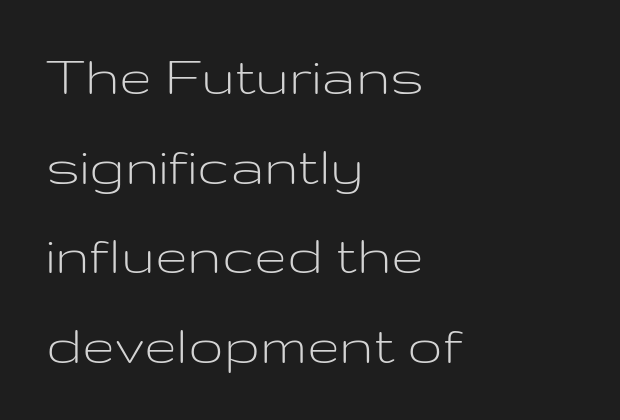
The image shows 59 px light, wide sans-serif type, upright; set left-aligned, normal line spacing (1.52x), normal letter spacing, not underlined; low stroke contrast and a medium x-height.
